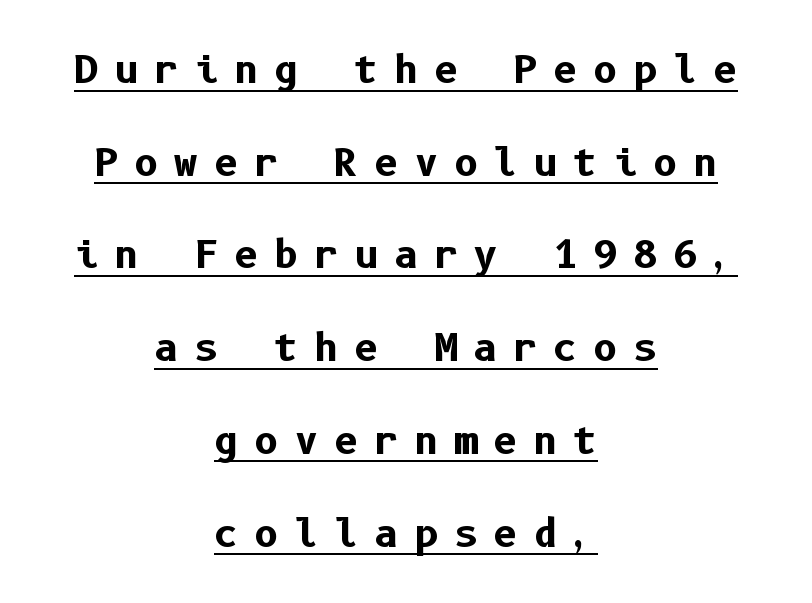
The image shows 38 px bold sans-serif type, upright; set centered, loose line spacing (2.44x), unusually wide letter spacing (+0.4 em), underlined; low stroke contrast and a medium x-height.
